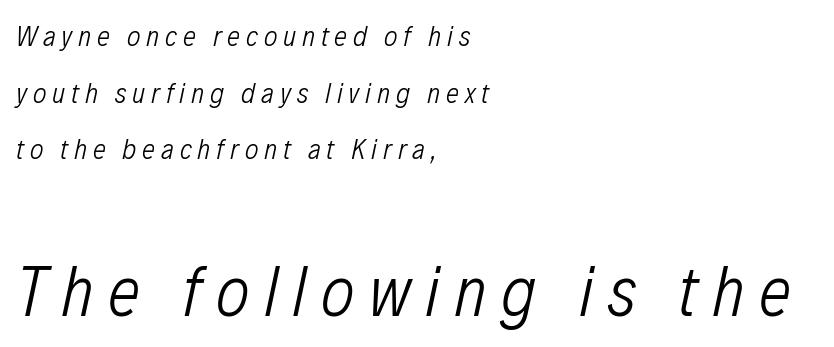
{"italic": "yes", "lean": "right", "slant_degrees": 12, "bold": "no", "weight": "light", "width": "condensed", "stroke_contrast": "low", "x_height": "medium", "monospaced": "no", "underline": "no", "align": "left", "line_spacing": "loose", "line_spacing_ratio": 1.95, "letter_spacing": "wide", "letter_spacing_em": 0.2, "larger_block": "second", "size_ratio": 2.48, "glyph_px": 72}
